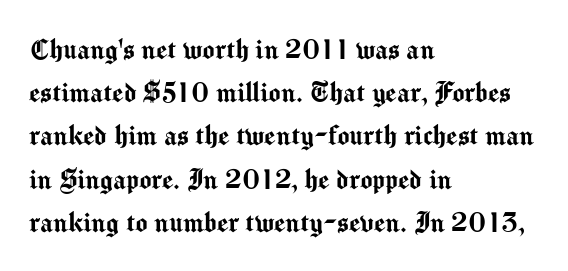
The image shows 32 px sans-serif type, upright; set left-aligned, normal line spacing (1.35x), normal letter spacing, not underlined; medium stroke contrast and a medium x-height.
